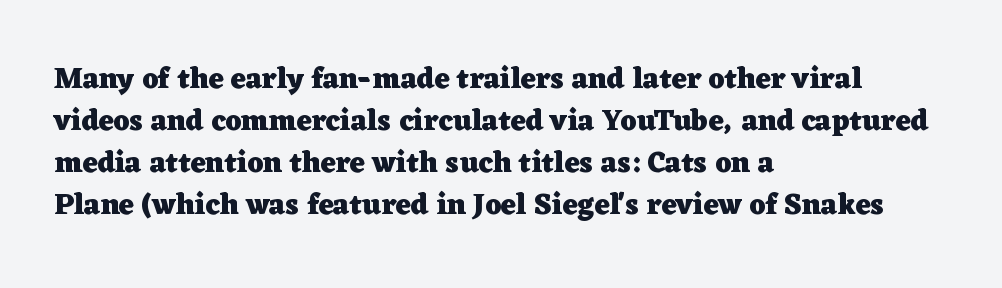
Q: Is the text bold? A: Yes.
Q: Is the text italic (slanted)? A: No, it is upright.
Q: Is the typeface a serif or a sans-serif typeface? A: Serif.
Q: Is the text underlined? A: No.
Q: How is the paragraph aligned? A: Left-aligned.
Q: Is the spacing between letters normal or unusually wide? A: Normal.
Q: Is the spacing between lines tight, normal or loose? A: Normal.
Q: Width (condensed, normal, or wide)? A: Wide.
Q: Stroke contrast? A: Low.
Q: x-height? A: Medium.
Q: Monospaced? A: No.
